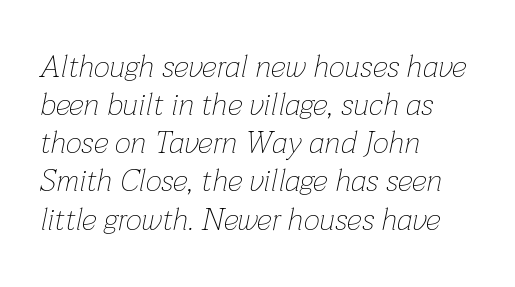
Q: Is the text bold? A: No.
Q: Is the text italic (slanted)? A: Yes, it leans right by about 12 degrees.
Q: Is the text underlined? A: No.
Q: How is the paragraph aligned? A: Left-aligned.
Q: Is the spacing between letters normal or unusually wide? A: Normal.
Q: Width (condensed, normal, or wide)? A: Normal.
Q: Stroke contrast? A: Low.
Q: x-height? A: Medium.
Q: Monospaced? A: No.
